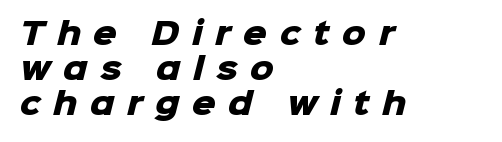
The image shows 30 px heavy sans-serif type; set left-aligned, line spacing 1.17x, unusually wide letter spacing (+0.41 em), not underlined; low stroke contrast and a medium x-height.
